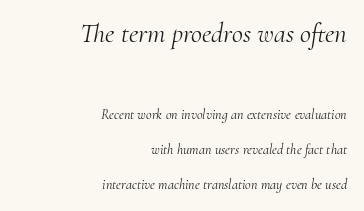
The area under the type is left untouched. The first block has been scaled up relative to the second. Every character sits at an angle, as italics do. Nobody touched the tracking dial on this one. A quiet, ordinary-to-light weight characterises the typeface. Caption: multi-line text, flush right, ragged left.
